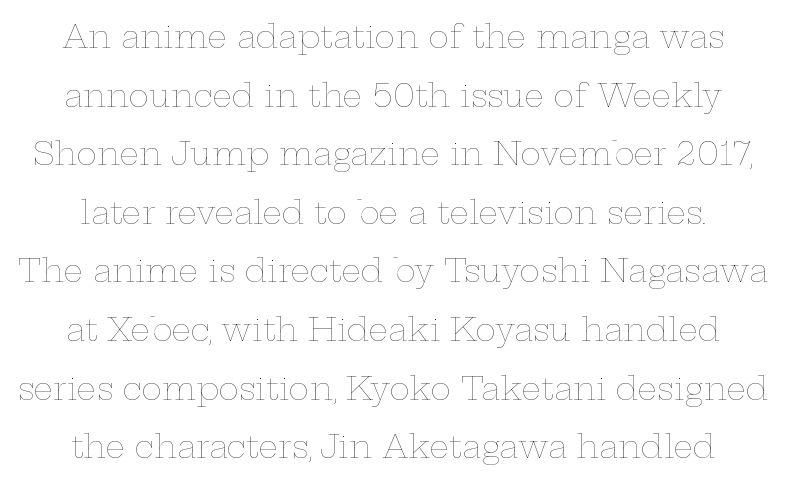
Q: Is the text bold? A: No.
Q: Is the text italic (slanted)? A: No, it is upright.
Q: Is the text underlined? A: No.
Q: Is the spacing between letters normal or unusually wide? A: Normal.
Q: Width (condensed, normal, or wide)? A: Wide.
Q: Stroke contrast? A: Low.
Q: x-height? A: Medium.
Q: Monospaced? A: No.
